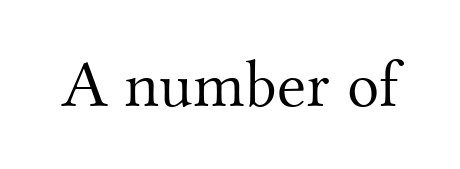
Anything drawn beneath the words? Only blank space. These lines are rendered in a variable-pitch font. No italicization has been applied; the sample stays upright. Are there feet on the stems? There are — it's a serif.
